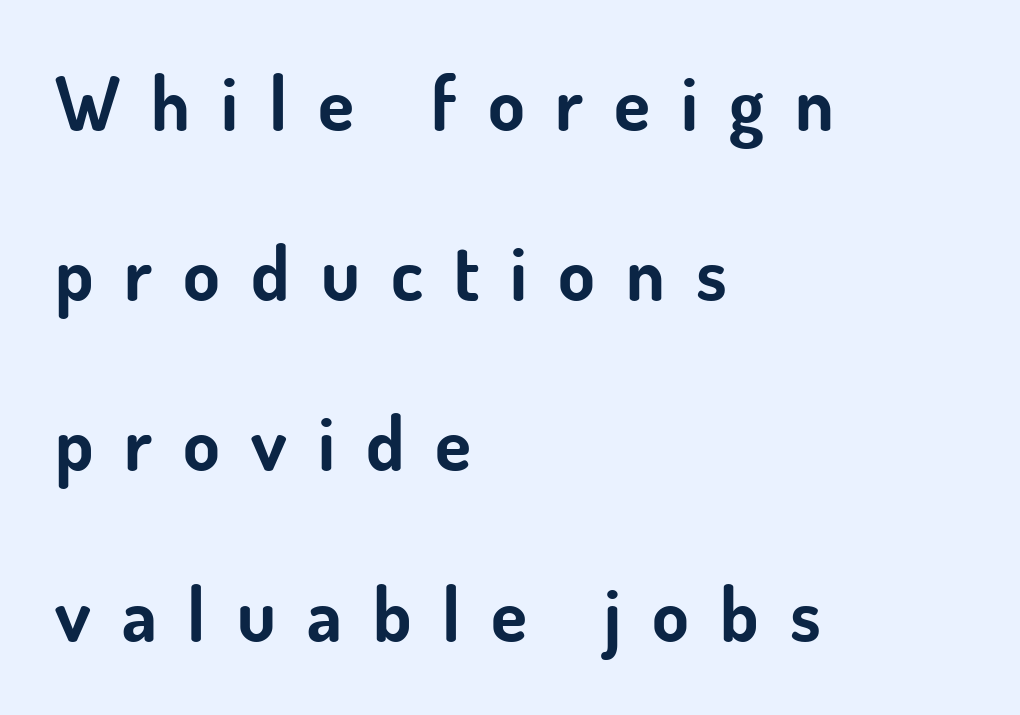
Q: Is the text bold? A: Yes.
Q: Is the text italic (slanted)? A: No, it is upright.
Q: Is the typeface a serif or a sans-serif typeface? A: Sans-serif.
Q: Is the text underlined? A: No.
Q: How is the paragraph aligned? A: Left-aligned.
Q: Is the spacing between letters normal or unusually wide? A: Unusually wide.
Q: Is the spacing between lines tight, normal or loose? A: Loose.
Q: Width (condensed, normal, or wide)? A: Normal.
Q: Stroke contrast? A: Low.
Q: x-height? A: Small.
Q: Monospaced? A: No.
